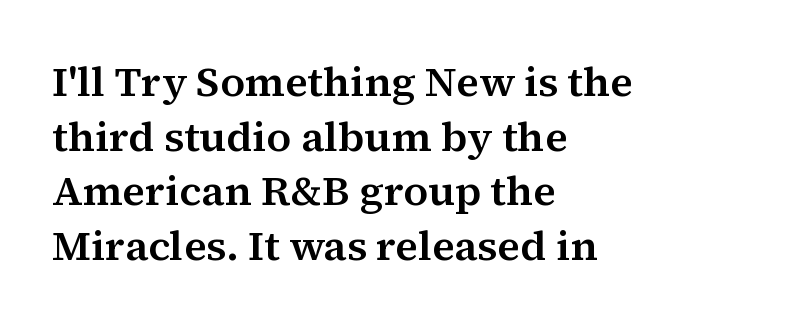
The strip under each line holds only bare page. The passage shown is typed in a proportional face where columns would drift. Caption: standard tracking, unaltered. The specimen reads as upright at a glance. The leading is moderate, giving the passage an even texture. What kind of face is this? One with serifs.
